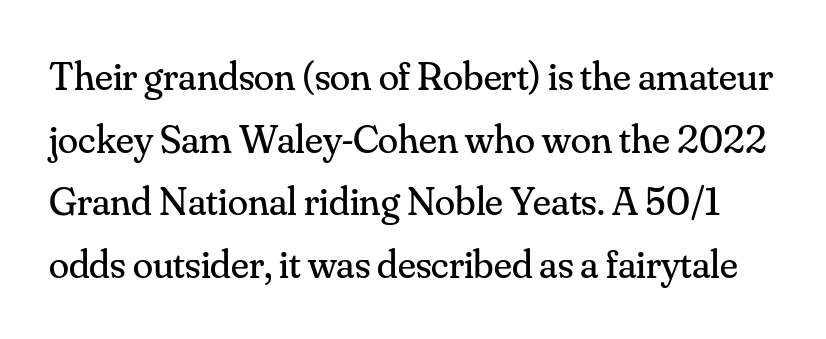
Little horizontal feet cap the strokes, marking this as serif type. How would I describe the line gaps? Plain and ordinary. The font's upright variant was chosen for this text. Here the designer chose a conventional face with non-uniform glyph widths. Stroke mass is kept to a normal reading level or below.
